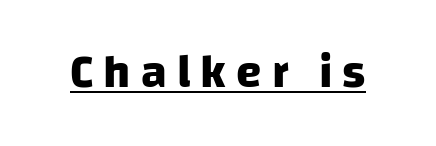
{"serif": "no", "bold": "yes", "weight": "heavy", "width": "normal", "stroke_contrast": "low", "x_height": "large", "monospaced": "no", "underline": "yes", "letter_spacing": "wide", "letter_spacing_em": 0.22, "glyph_px": 46}
